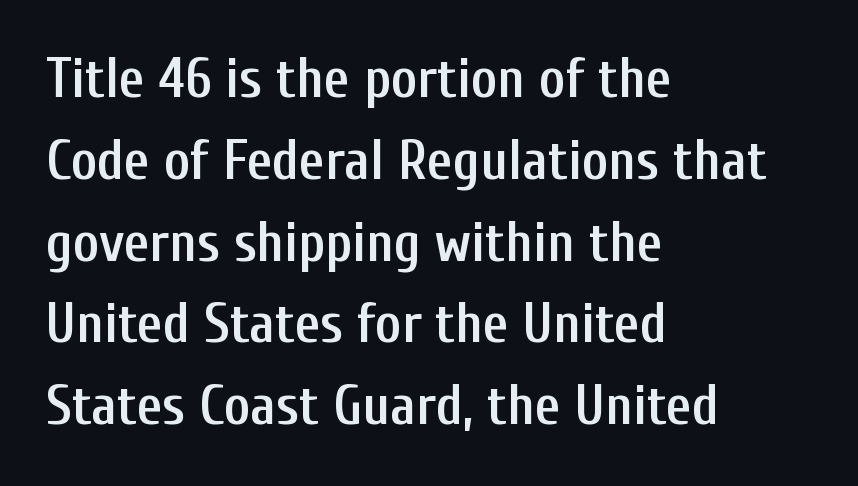
The glyphs in this specimen are sans serif. Vertically, the passage feels balanced, rows spaced as you'd expect. Does extra space separate the letters? No, they use regular spacing. These lines stack with their left ends in a neat column. This is roman type, the default non-slanted kind.
